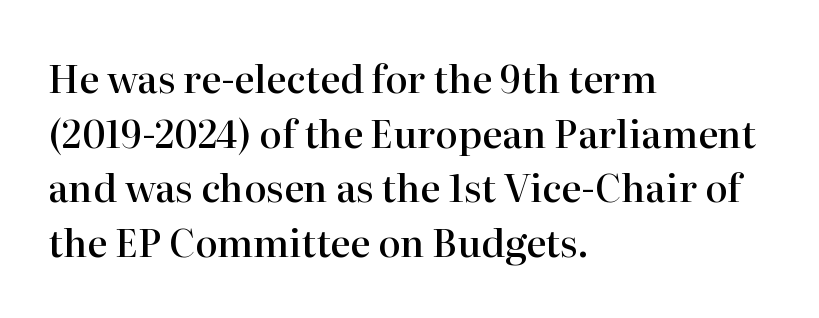
Q: Is the text bold? A: Semi-bold.
Q: Is the text italic (slanted)? A: No, it is upright.
Q: Is the typeface a serif or a sans-serif typeface? A: Serif.
Q: Is the text underlined? A: No.
Q: How is the paragraph aligned? A: Left-aligned.
Q: Is the spacing between letters normal or unusually wide? A: Normal.
Q: Is the spacing between lines tight, normal or loose? A: Normal.
Q: Width (condensed, normal, or wide)? A: Normal.
Q: Stroke contrast? A: High.
Q: x-height? A: Medium.
Q: Monospaced? A: No.
